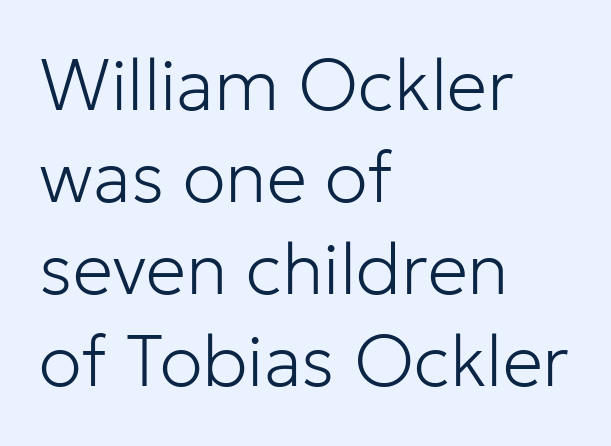
{"serif": "no", "italic": "no", "bold": "no", "weight": "light", "width": "normal", "stroke_contrast": "low", "x_height": "medium", "monospaced": "no", "underline": "no", "align": "left", "line_spacing": "normal", "line_spacing_ratio": 1.28, "letter_spacing": "normal", "letter_spacing_em": 0.0, "glyph_px": 72}
